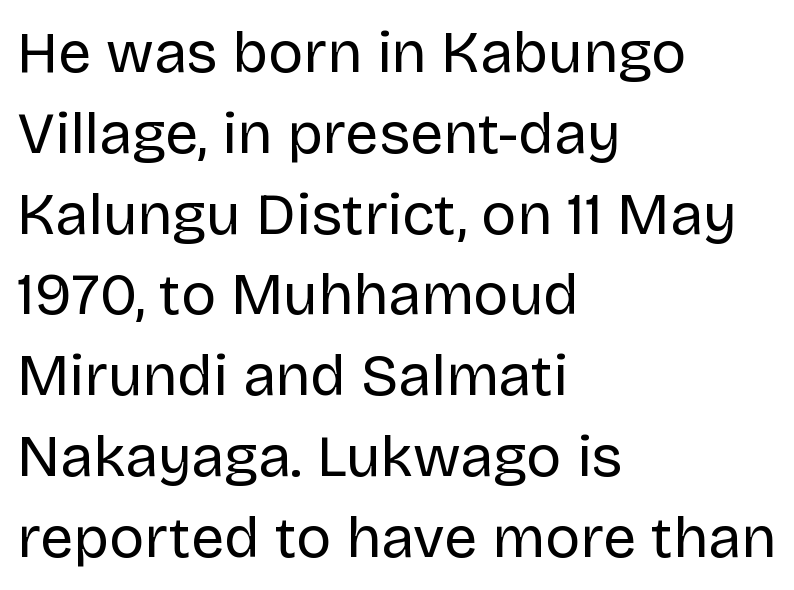
Q: Is the text bold? A: No.
Q: Is the text italic (slanted)? A: No, it is upright.
Q: Is the typeface a serif or a sans-serif typeface? A: Sans-serif.
Q: Is the text underlined? A: No.
Q: How is the paragraph aligned? A: Left-aligned.
Q: Is the spacing between letters normal or unusually wide? A: Normal.
Q: Is the spacing between lines tight, normal or loose? A: Normal.
Q: Width (condensed, normal, or wide)? A: Normal.
Q: Stroke contrast? A: Low.
Q: x-height? A: Large.
Q: Monospaced? A: No.
